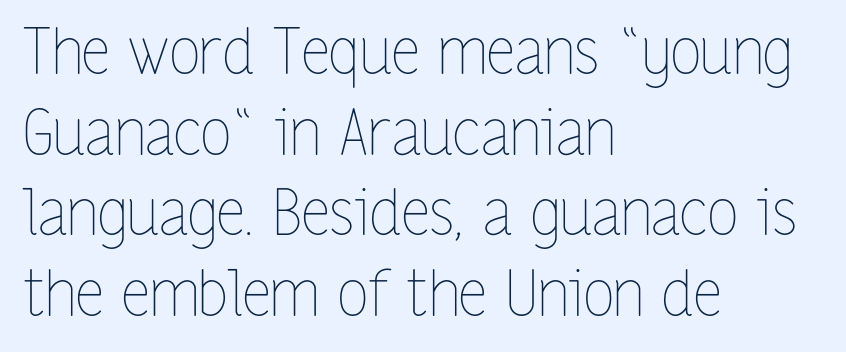
This rendering leaves character spacing at its baseline value. Rows of type keep a routine distance in the vertical direction. This reads as an unemphasized weight, regular at the heaviest. Caption: multi-line text, flush left, ragged right.
